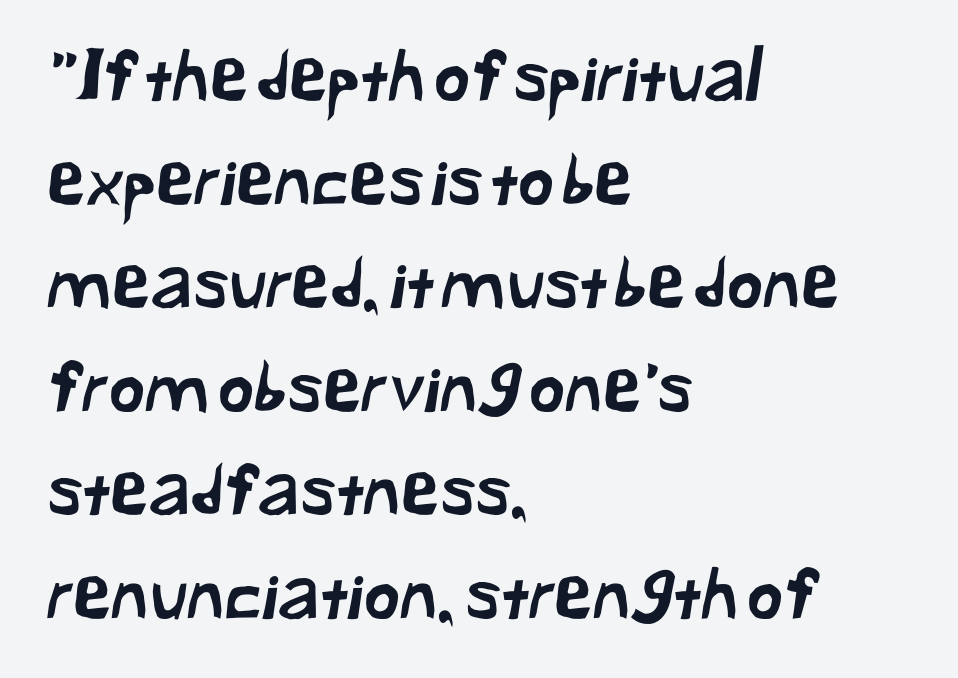
Look at the bottom of the vertical strokes: they stop flat, with no serifs. Descender tails drop into unmarked territory. Successive baselines arrive at the customary interval. Honestly, the letter spacing is just normal — you wouldn't notice it.
